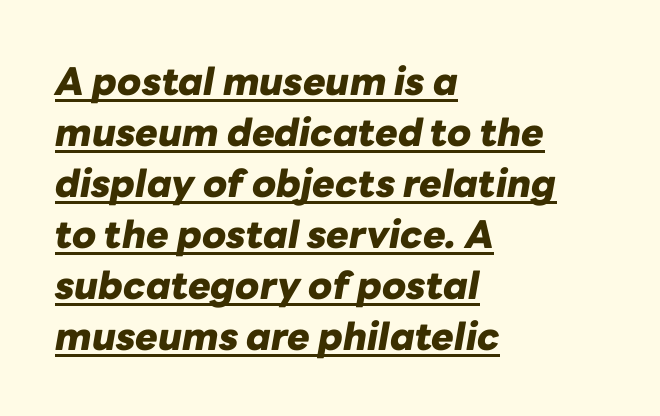
Honestly, the letter spacing is just normal — you wouldn't notice it. Notice how descenders clear the ascenders below comfortably — that's standard leading. Each letter keeps its own natural width here, so spacing adapts to shape. Horizontally, the lines are justified to the leading edge only.
